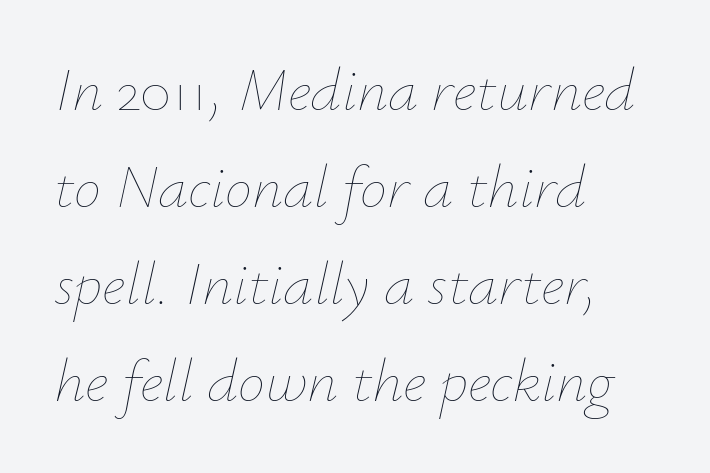
Q: Is the text bold? A: No.
Q: Is the text italic (slanted)? A: Yes, it leans right by about 12 degrees.
Q: Is the text underlined? A: No.
Q: How is the paragraph aligned? A: Left-aligned.
Q: Is the spacing between letters normal or unusually wide? A: Normal.
Q: Is the spacing between lines tight, normal or loose? A: Normal.
Q: Width (condensed, normal, or wide)? A: Normal.
Q: Stroke contrast? A: Low.
Q: x-height? A: Small.
Q: Monospaced? A: No.
